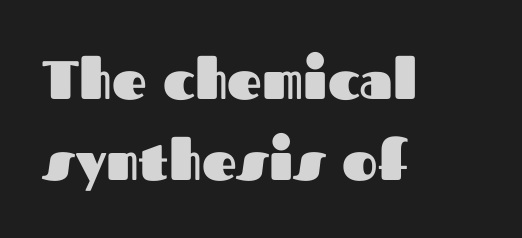
The image shows 54 px heavy sans-serif type, upright; set left-aligned, normal line spacing (1.5x), normal letter spacing, not underlined; medium stroke contrast and a medium x-height.
